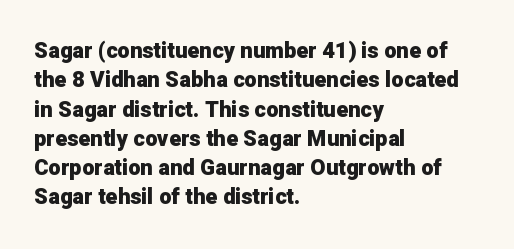
The image shows 22 px bold type, upright; set left-aligned, normal line spacing (1.33x), normal letter spacing, not underlined.
